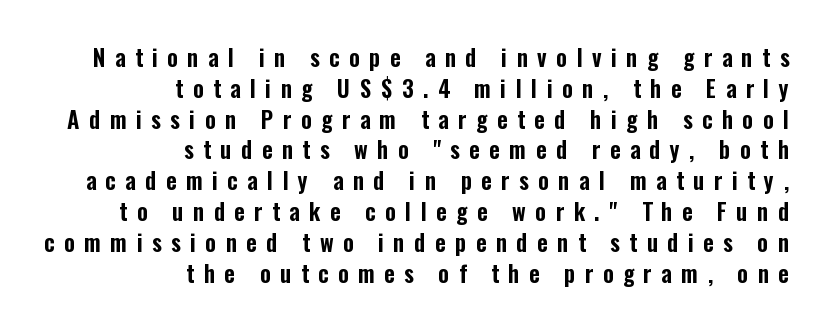
{"italic": "no", "underline": "no", "align": "right", "line_spacing": "normal", "line_spacing_ratio": 1.34, "letter_spacing": "wide", "letter_spacing_em": 0.41, "glyph_px": 23}
